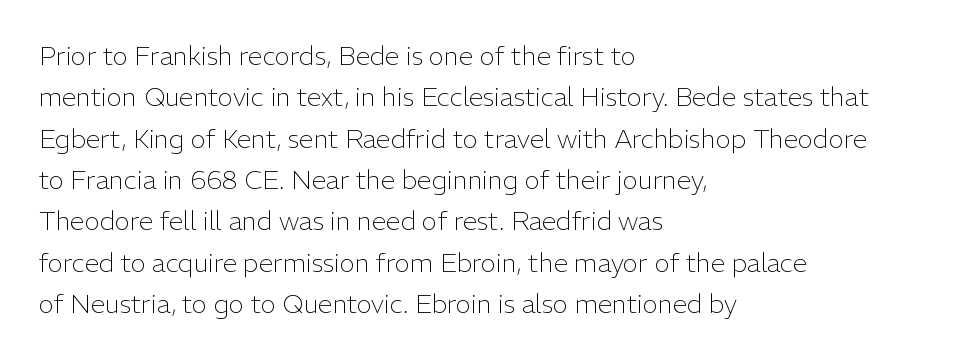
{"italic": "no", "bold": "no", "underline": "no", "align": "left", "line_spacing": "normal", "line_spacing_ratio": 1.59, "letter_spacing": "normal", "letter_spacing_em": 0.0, "glyph_px": 26}
